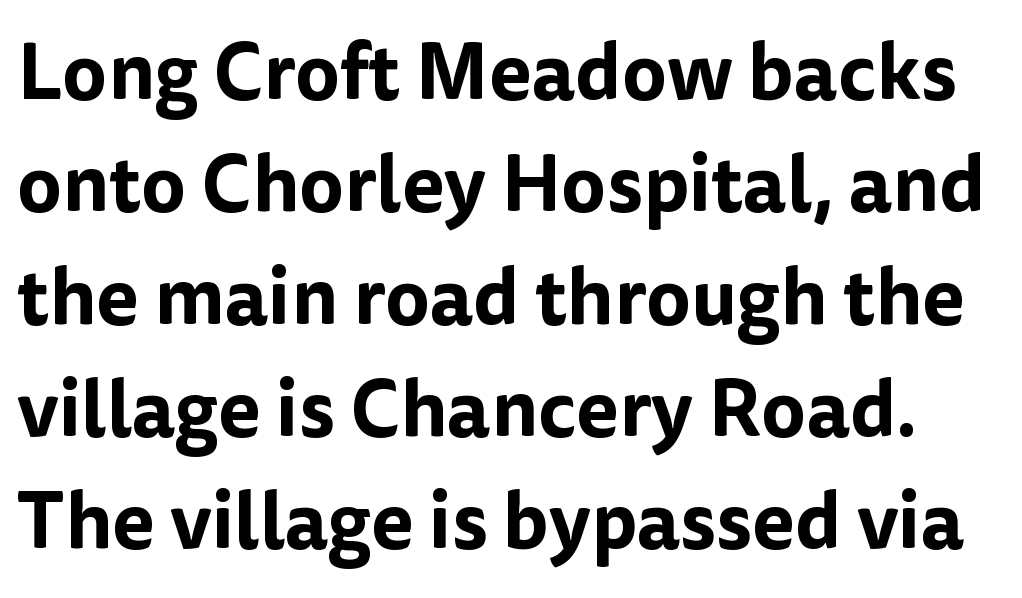
{"serif": "no", "italic": "no", "width": "normal", "stroke_contrast": "low", "x_height": "medium", "monospaced": "no", "underline": "no", "line_spacing": "normal", "line_spacing_ratio": 1.44, "letter_spacing": "normal", "letter_spacing_em": 0.0, "glyph_px": 78}
